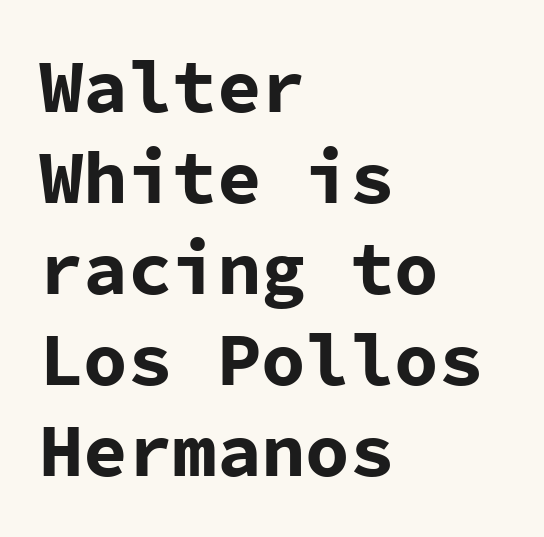
Q: Is the text bold? A: Yes.
Q: Is the text italic (slanted)? A: No, it is upright.
Q: Is the typeface a serif or a sans-serif typeface? A: Sans-serif.
Q: Is the text underlined? A: No.
Q: How is the paragraph aligned? A: Left-aligned.
Q: Is the spacing between letters normal or unusually wide? A: Normal.
Q: Width (condensed, normal, or wide)? A: Normal.
Q: Stroke contrast? A: Low.
Q: x-height? A: Medium.
Q: Monospaced? A: Yes.
